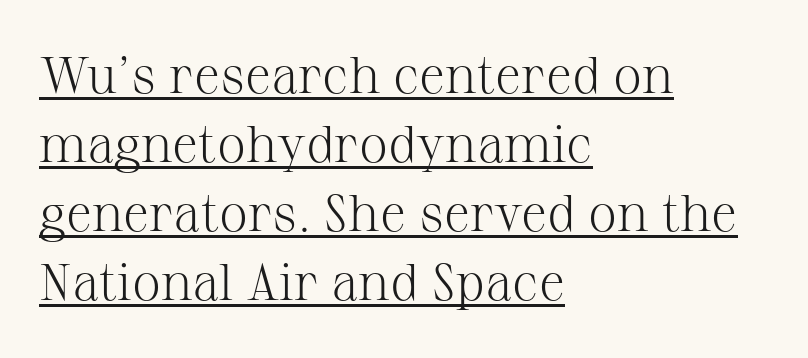
{"serif": "yes", "italic": "no", "bold": "no", "weight": "light", "width": "normal", "stroke_contrast": "medium", "x_height": "medium", "monospaced": "no", "underline": "yes", "align": "left", "line_spacing": "normal", "line_spacing_ratio": 1.33, "letter_spacing": "normal", "letter_spacing_em": 0.0, "glyph_px": 52}
